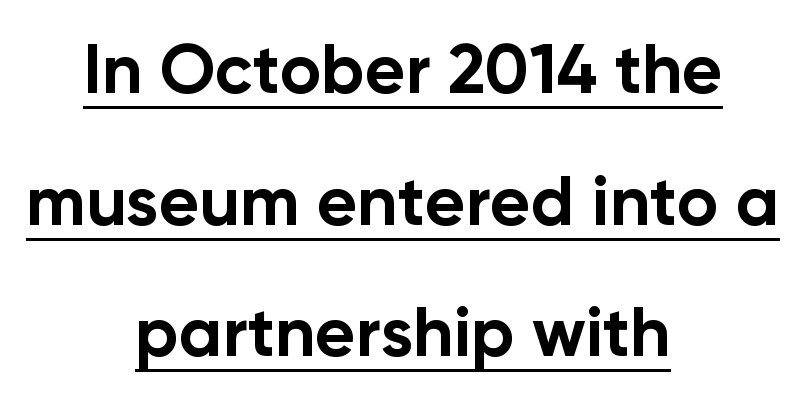
Q: Is the text bold? A: Yes.
Q: Is the text italic (slanted)? A: No, it is upright.
Q: Is the typeface a serif or a sans-serif typeface? A: Sans-serif.
Q: Is the text underlined? A: Yes.
Q: How is the paragraph aligned? A: Centered.
Q: Is the spacing between letters normal or unusually wide? A: Normal.
Q: Width (condensed, normal, or wide)? A: Normal.
Q: Stroke contrast? A: Low.
Q: x-height? A: Medium.
Q: Monospaced? A: No.
